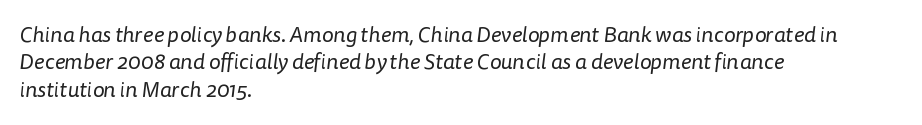
Q: Is the text bold? A: No.
Q: Is the text underlined? A: No.
Q: How is the paragraph aligned? A: Left-aligned.
Q: Is the spacing between letters normal or unusually wide? A: Normal.
Q: Is the spacing between lines tight, normal or loose? A: Normal.
